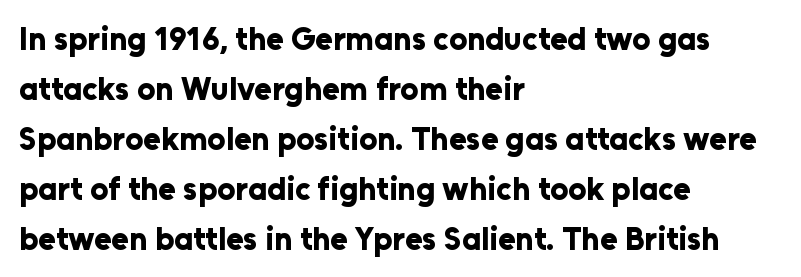
Is this a fixed-width face? No — the glyphs have proportional, varying widths. The line-height multiplier appears to be the usual default. The rendering shows plain stroke endings on the letterforms — a sans-serif design. Emphasis by weight is at full strength: bold.
